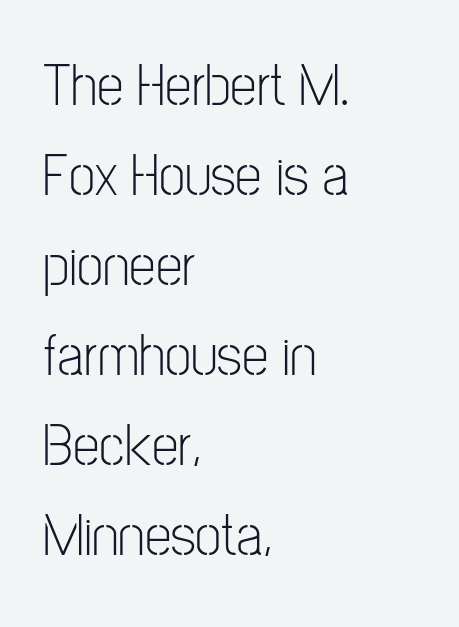
{"serif": "no", "italic": "no", "bold": "no", "weight": "light", "width": "condensed", "stroke_contrast": "low", "x_height": "medium", "monospaced": "no", "underline": "no", "align": "left", "line_spacing": "normal", "line_spacing_ratio": 1.5, "letter_spacing": "normal", "letter_spacing_em": 0.0, "glyph_px": 60}
